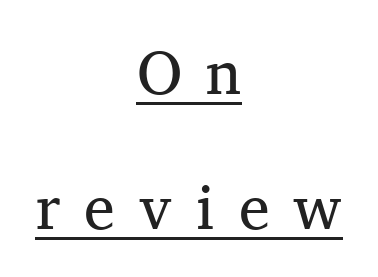
Q: Is the text bold? A: No.
Q: Is the text italic (slanted)? A: No, it is upright.
Q: Is the typeface a serif or a sans-serif typeface? A: Serif.
Q: Is the text underlined? A: Yes.
Q: How is the paragraph aligned? A: Centered.
Q: Is the spacing between letters normal or unusually wide? A: Unusually wide.
Q: Is the spacing between lines tight, normal or loose? A: Loose.
Q: Width (condensed, normal, or wide)? A: Normal.
Q: Stroke contrast? A: Medium.
Q: x-height? A: Medium.
Q: Monospaced? A: No.
